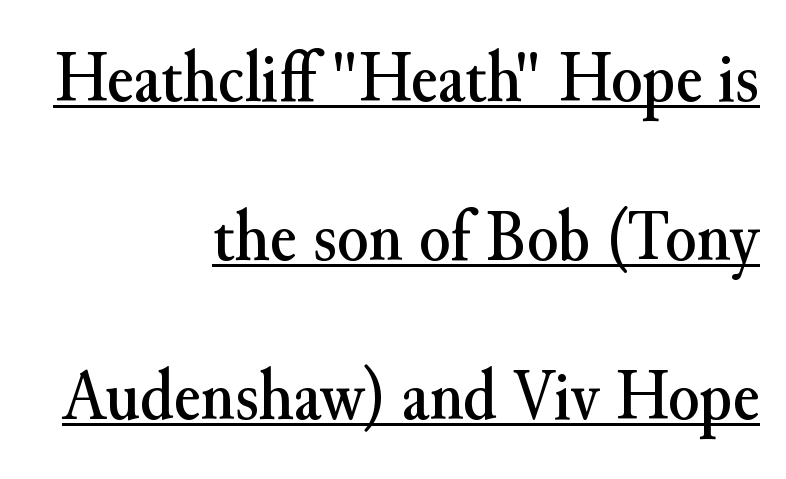
The image shows 72 px serif type, upright; set right-aligned, loose line spacing (2.21x), normal letter spacing, underlined; medium stroke contrast and a small x-height.
